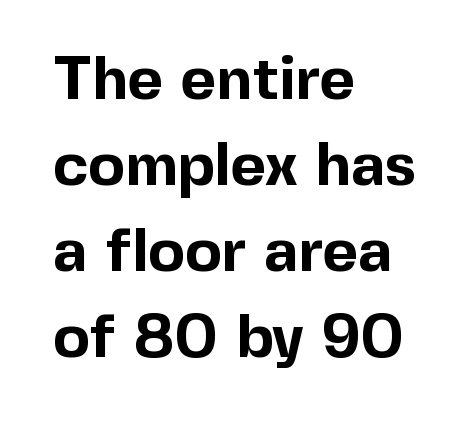
{"serif": "no", "italic": "no", "bold": "yes", "weight": "bold", "width": "normal", "x_height": "medium", "monospaced": "no", "underline": "no", "align": "left", "line_spacing": "normal", "line_spacing_ratio": 1.41, "letter_spacing": "normal", "letter_spacing_em": 0.0, "glyph_px": 61}
